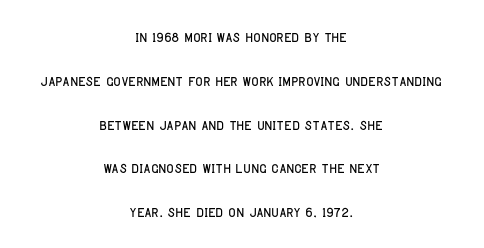
Q: Is the text italic (slanted)? A: No, it is upright.
Q: Is the text underlined? A: No.
Q: How is the paragraph aligned? A: Centered.
Q: Is the spacing between letters normal or unusually wide? A: Normal.
Q: Is the spacing between lines tight, normal or loose? A: Loose.
